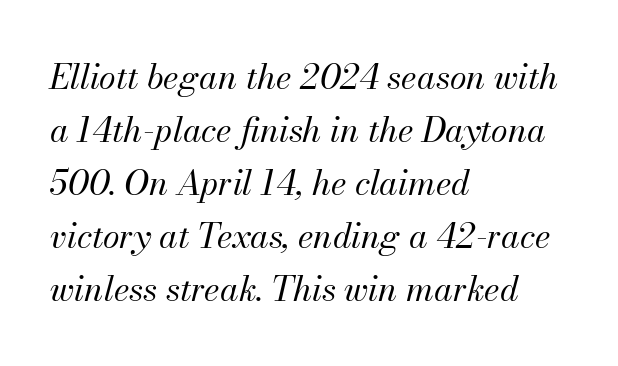
Q: Is the text bold? A: No.
Q: Is the text italic (slanted)? A: Yes, it leans right by about 13 degrees.
Q: Is the text underlined? A: No.
Q: How is the paragraph aligned? A: Left-aligned.
Q: Is the spacing between letters normal or unusually wide? A: Normal.
Q: Is the spacing between lines tight, normal or loose? A: Normal.
Q: Width (condensed, normal, or wide)? A: Normal.
Q: Stroke contrast? A: Medium.
Q: x-height? A: Small.
Q: Monospaced? A: No.
